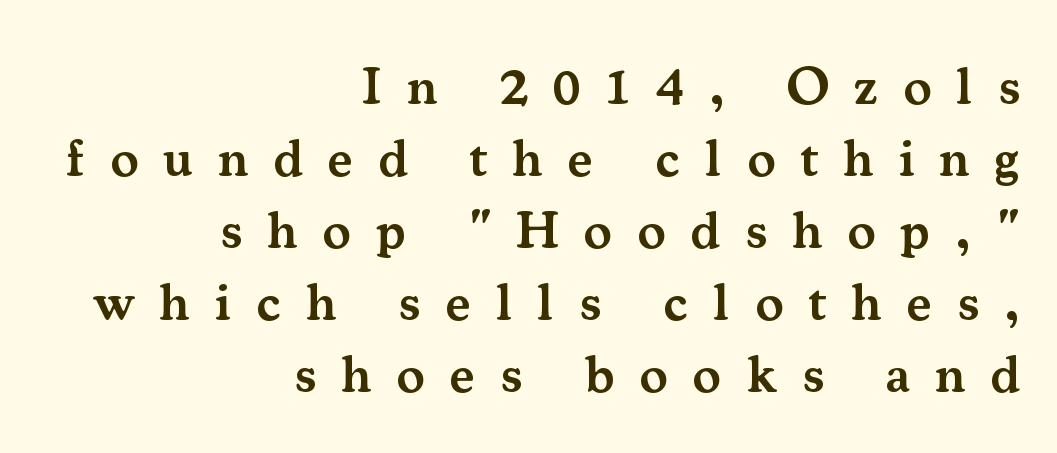
{"serif": "yes", "italic": "no", "bold": "semi", "weight": "semibold", "width": "normal", "stroke_contrast": "medium", "x_height": "small", "monospaced": "no", "underline": "no", "align": "right", "line_spacing": "normal", "line_spacing_ratio": 1.36, "letter_spacing": "wide", "letter_spacing_em": 0.47, "glyph_px": 53}
